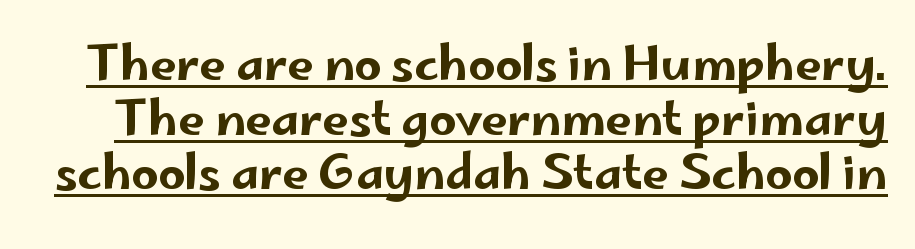
Q: Is the text italic (slanted)? A: No, it is upright.
Q: Is the typeface a serif or a sans-serif typeface? A: Sans-serif.
Q: Is the text underlined? A: Yes.
Q: Is the spacing between letters normal or unusually wide? A: Normal.
Q: Width (condensed, normal, or wide)? A: Wide.
Q: Stroke contrast? A: Low.
Q: x-height? A: Small.
Q: Monospaced? A: No.
